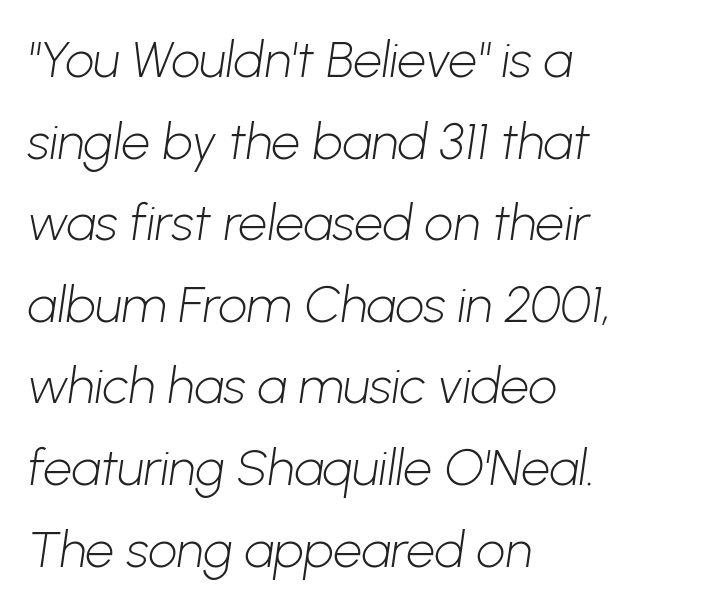
This is not heavy type; no bold has been used. Compared with typical body copy, the letter spacing here is the same. This sample keeps an unexceptional amount of space between lines. Layout note: lines flush left. A typesetter would call this proportional, since set widths differ per character.
